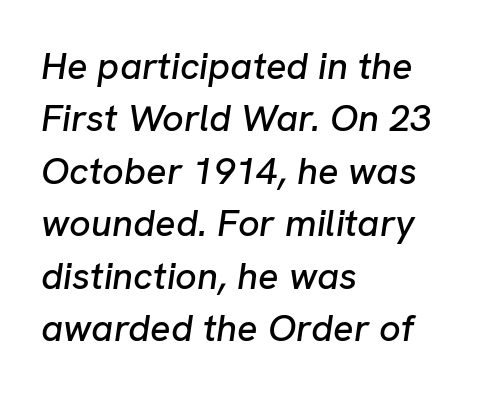
The image shows 38 px text type, italic (leaning right); set left-aligned, normal line spacing (1.38x), normal letter spacing, not underlined; low stroke contrast and a medium x-height.
